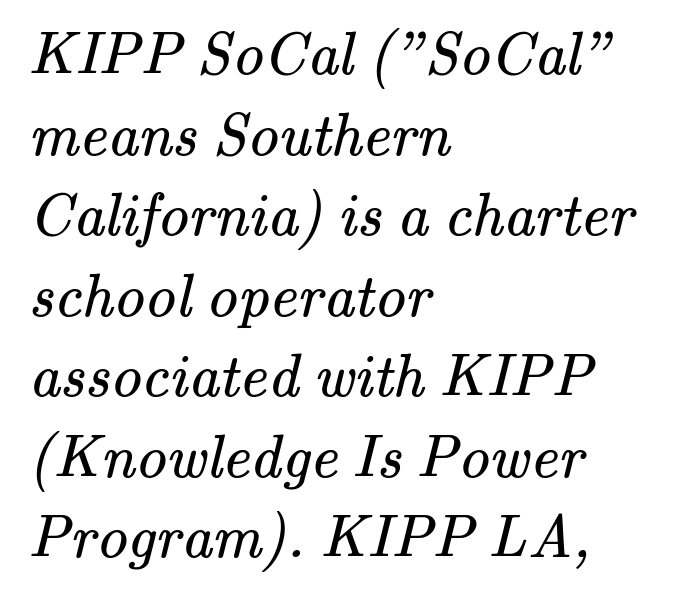
Serifs: yes, visible at the terminals of the letterforms. Horizontal bands of white between lines are of average thickness. The area under the type is left untouched. Stroke thickness stays within the range of a standard reading face or lighter.
